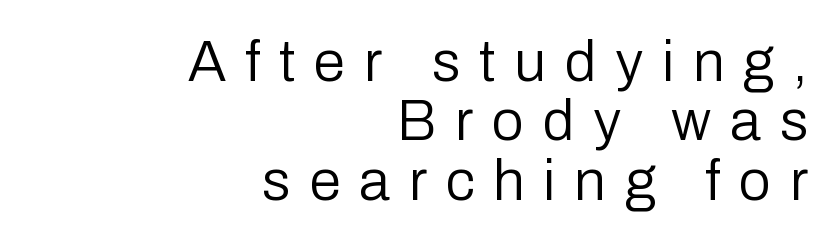
{"serif": "no", "italic": "no", "bold": "no", "weight": "regular", "width": "normal", "stroke_contrast": "low", "x_height": "medium", "monospaced": "no", "underline": "no", "align": "right", "line_spacing": "tight", "line_spacing_ratio": 1.04, "letter_spacing": "wide", "letter_spacing_em": 0.33, "glyph_px": 57}
